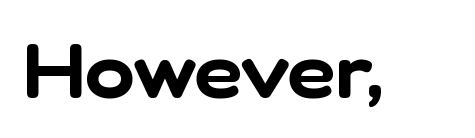
The image shows 75 px sans-serif type; set normal letter spacing, not underlined; low stroke contrast and a medium x-height.
